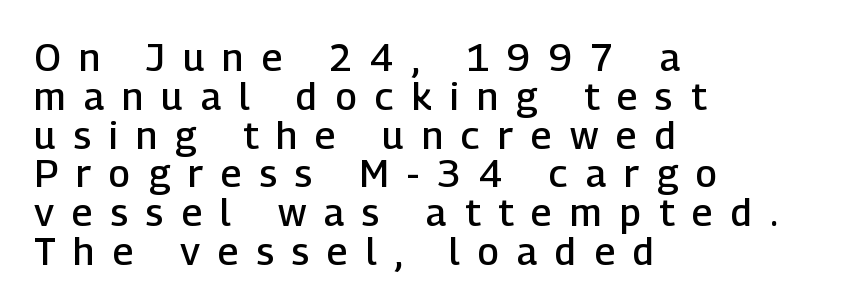
The image shows 38 px semibold sans-serif type, upright; set left-aligned, tight line spacing (1.02x), unusually wide letter spacing (+0.48 em), not underlined; low stroke contrast and a medium x-height.
